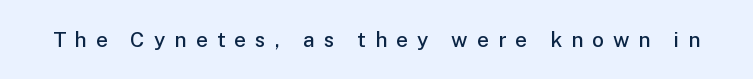
The letters are semibold — heavier than regular but short of a full bold. The gaps between neighbouring characters are conspicuously large. A clean baseline with only descenders dipping below it. Posture: straight, roman, zero tilt.
